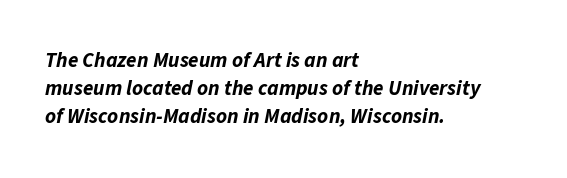
The image shows 21 px bold type, italic (leaning right); set left-aligned, normal line spacing (1.34x), normal letter spacing, not underlined.
